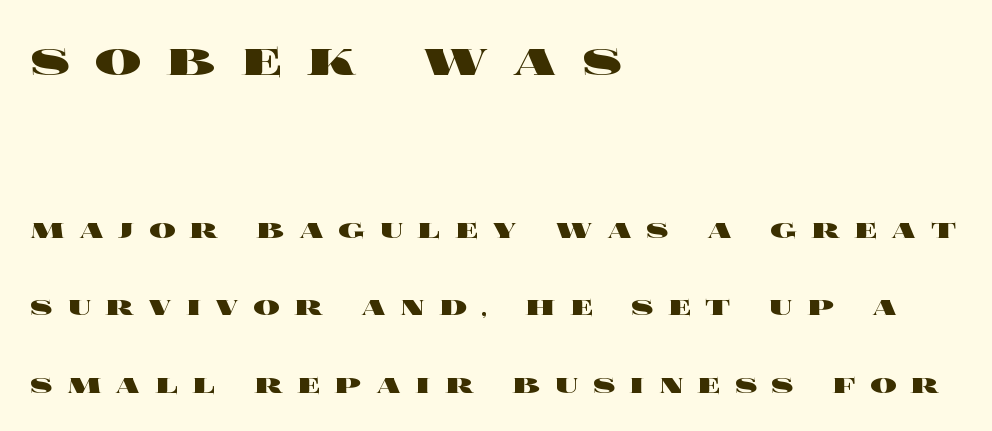
Each glyph is drawn with heavy, bold strokes. Substantial extra tracking has been applied to these lines. Look at the glyph heights: the upper group is clearly the bigger setting. This sample has the flowing, uneven cadence of proportional lettering. Caption: multi-line text, flush left, ragged right. Is there much room between lines? Yes — plenty of vertical air separates them.
